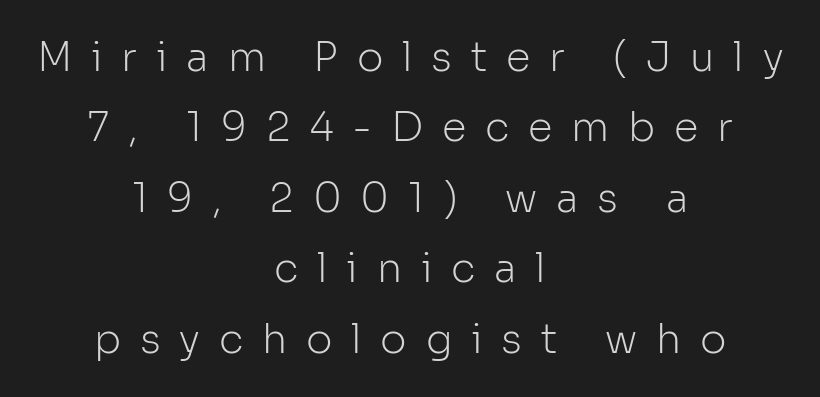
The image shows 40 px light sans-serif type, upright; set centered, line spacing 1.76x, unusually wide letter spacing (+0.47 em), not underlined; low stroke contrast and a medium x-height.
